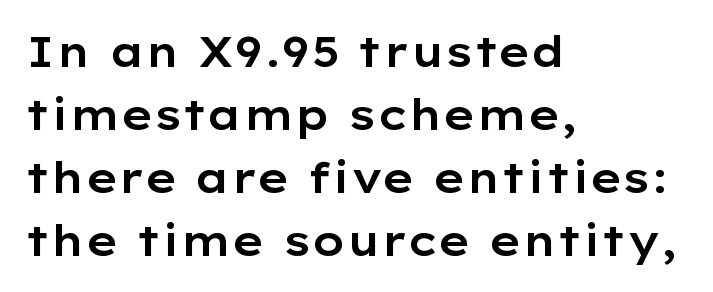
Q: Is the text italic (slanted)? A: No, it is upright.
Q: Is the typeface a serif or a sans-serif typeface? A: Sans-serif.
Q: Is the text underlined? A: No.
Q: How is the paragraph aligned? A: Left-aligned.
Q: Is the spacing between letters normal or unusually wide? A: Normal.
Q: Is the spacing between lines tight, normal or loose? A: Normal.
Q: Width (condensed, normal, or wide)? A: Wide.
Q: Stroke contrast? A: Low.
Q: x-height? A: Medium.
Q: Monospaced? A: No.
